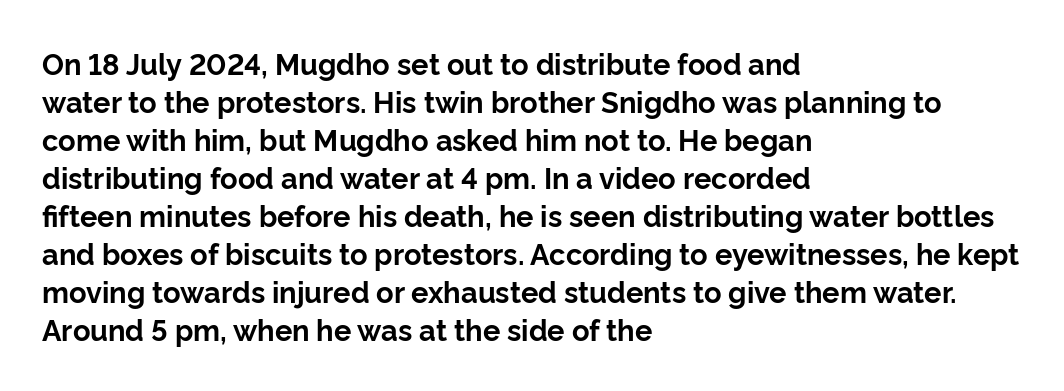
Q: Is the text bold? A: Yes.
Q: Is the text italic (slanted)? A: No, it is upright.
Q: Is the typeface a serif or a sans-serif typeface? A: Sans-serif.
Q: Is the text underlined? A: No.
Q: How is the paragraph aligned? A: Left-aligned.
Q: Is the spacing between letters normal or unusually wide? A: Normal.
Q: Is the spacing between lines tight, normal or loose? A: Normal.
Q: Width (condensed, normal, or wide)? A: Normal.
Q: Stroke contrast? A: Low.
Q: x-height? A: Medium.
Q: Monospaced? A: No.
